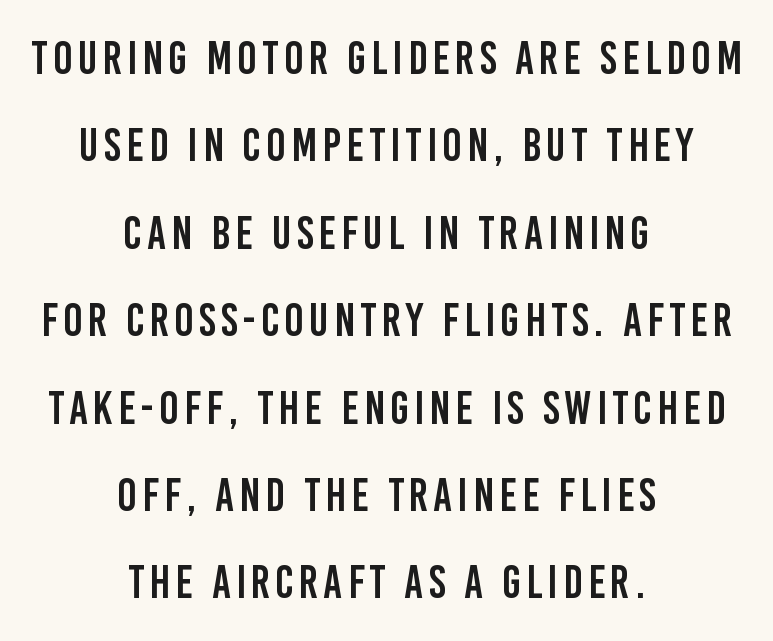
{"serif": "no", "italic": "no", "width": "condensed", "stroke_contrast": "low", "x_height": "large", "monospaced": "no", "underline": "no", "align": "center", "line_spacing": "loose", "line_spacing_ratio": 1.9, "glyph_px": 46}
